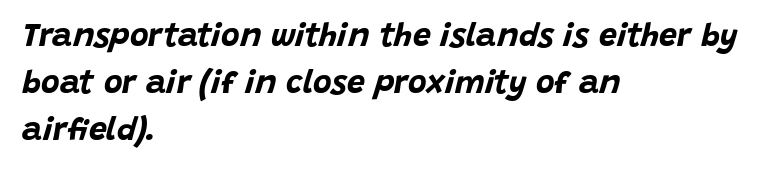
{"italic": "yes", "lean": "right", "slant_degrees": 15, "bold": "yes", "weight": "bold", "width": "normal", "stroke_contrast": "low", "x_height": "large", "monospaced": "no", "underline": "no", "align": "left", "line_spacing": "normal", "line_spacing_ratio": 1.47, "letter_spacing": "normal", "letter_spacing_em": 0.0, "glyph_px": 32}
